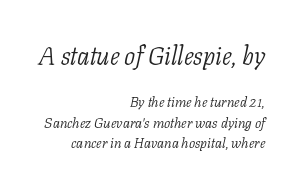
Which of the two is more prominent by size? The first, at the top. Every row of glyphs terminates at an identical x-position on the right. Words float on clear page, feet unadorned. Students, note that the glyphs here touch the page at normal intervals. Each stroke keeps to a modest, everyday thickness or less.
